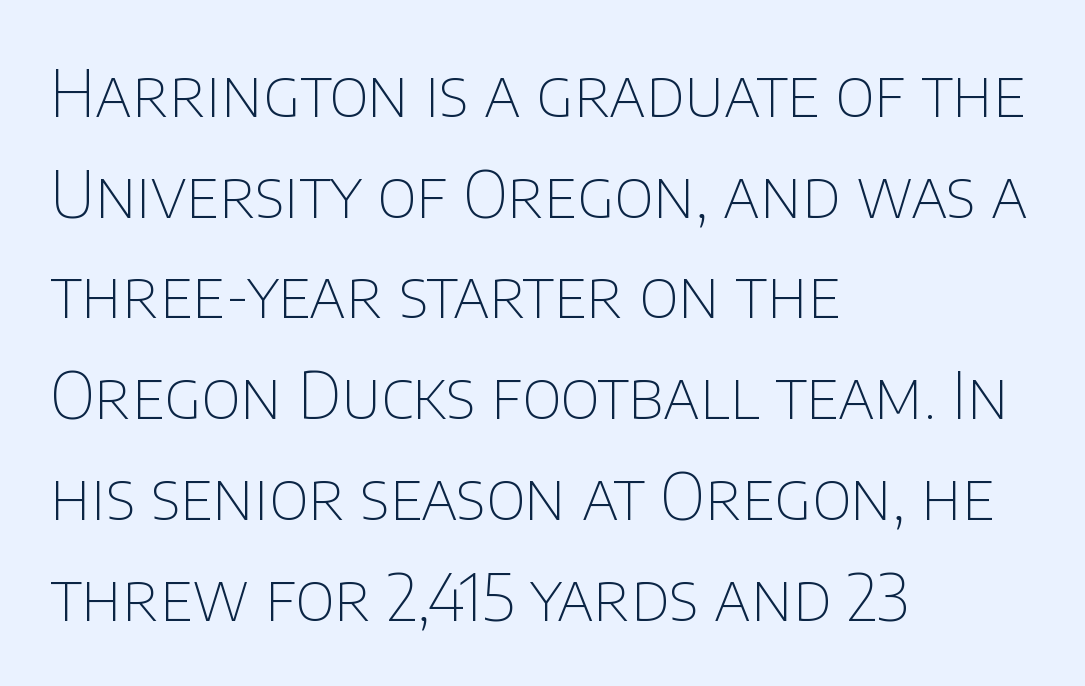
The image shows 65 px thin sans-serif type, upright; set left-aligned, normal line spacing (1.55x), normal letter spacing, not underlined; low stroke contrast and a large x-height.
